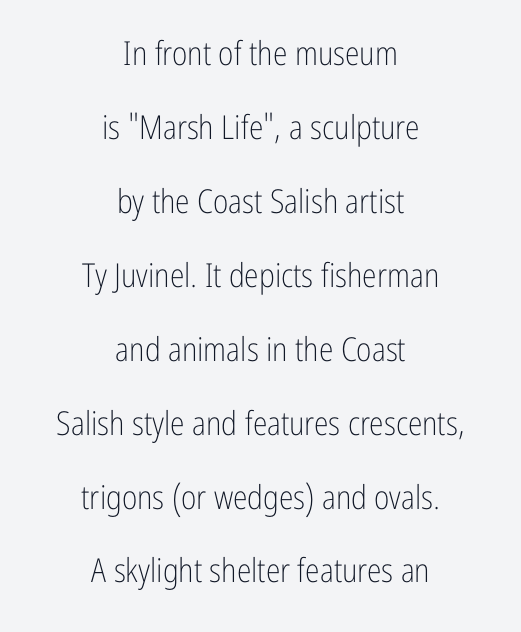
{"serif": "no", "italic": "no", "bold": "no", "weight": "light", "width": "condensed", "stroke_contrast": "low", "x_height": "medium", "monospaced": "no", "underline": "no", "align": "center", "line_spacing": "loose", "line_spacing_ratio": 2.24, "letter_spacing": "normal", "letter_spacing_em": 0.0, "glyph_px": 33}
